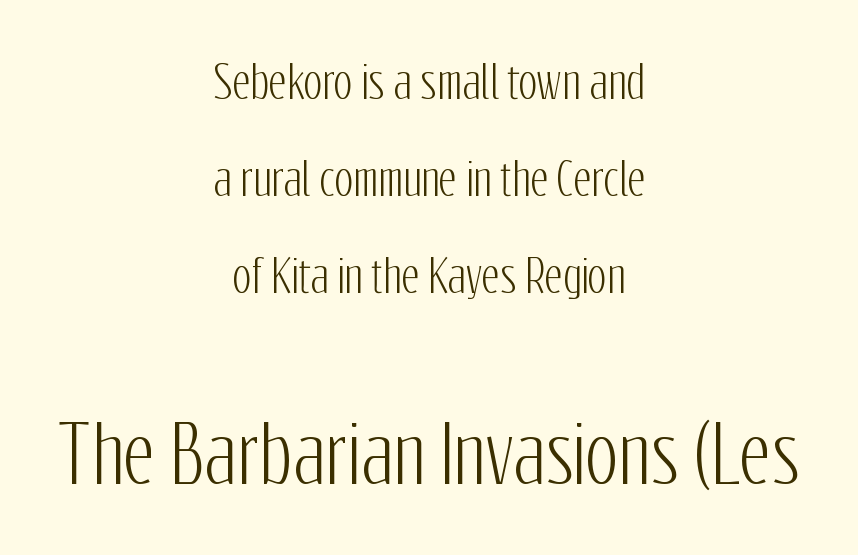
Q: Is the text italic (slanted)? A: No, it is upright.
Q: Is the typeface a serif or a sans-serif typeface? A: Sans-serif.
Q: Is the text underlined? A: No.
Q: How is the paragraph aligned? A: Centered.
Q: Is the spacing between letters normal or unusually wide? A: Normal.
Q: Is the spacing between lines tight, normal or loose? A: Loose.
Q: Which block of text is set in a larger size, the first (top) or the second (bottom)? A: The second (bottom) one.
Q: Width (condensed, normal, or wide)? A: Condensed.
Q: Stroke contrast? A: Low.
Q: x-height? A: Medium.
Q: Monospaced? A: No.
